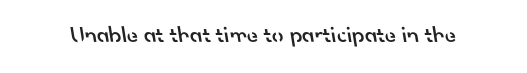
Nobody touched the tracking dial on this one. Does the weight exceed regular? Yes, but only to semibold. The baseline area is clear.
